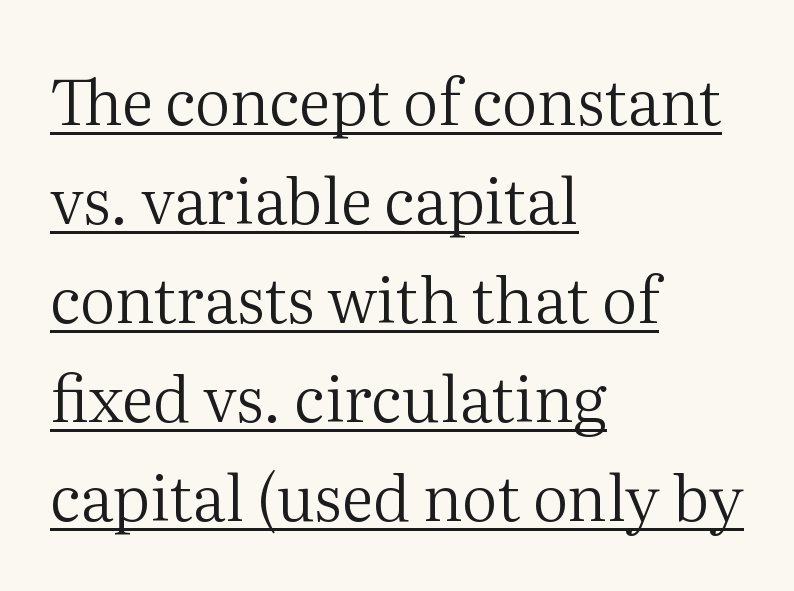
{"serif": "yes", "italic": "no", "bold": "no", "weight": "regular", "width": "normal", "stroke_contrast": "medium", "x_height": "medium", "monospaced": "no", "underline": "yes", "align": "left", "line_spacing": "normal", "line_spacing_ratio": 1.57, "letter_spacing": "normal", "letter_spacing_em": 0.0, "glyph_px": 63}
